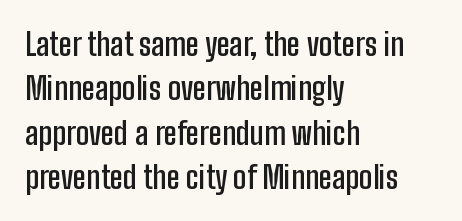
The specimen reads as upright at a glance. Stems and bowls a touch heavier than normal — semibold. Note: no serifs on the glyphs. Each new line begins a customary step beneath the previous one. The letterforms sit shoulder to shoulder at normal distance. Is this a fixed-width face? No — the glyphs have proportional, varying widths.
